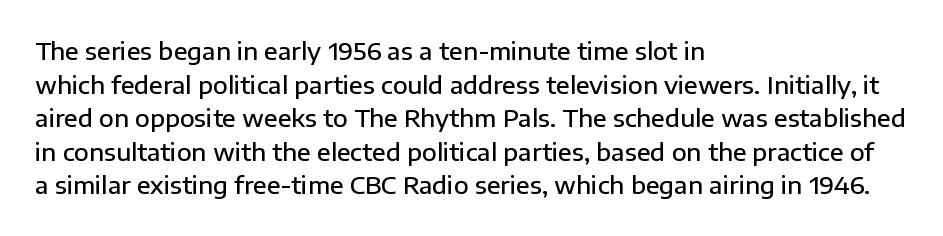
The image shows 24 px text type, upright; set left-aligned, normal line spacing (1.4x), normal letter spacing, not underlined.
